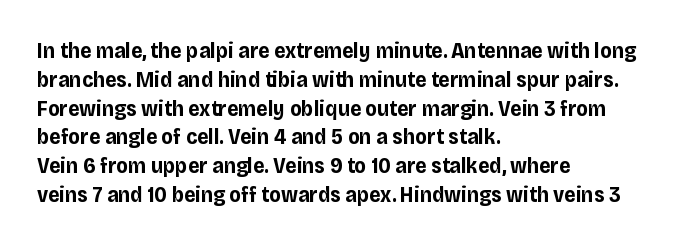
Q: Is the text bold? A: Yes.
Q: Is the text italic (slanted)? A: No, it is upright.
Q: Is the text underlined? A: No.
Q: How is the paragraph aligned? A: Left-aligned.
Q: Is the spacing between letters normal or unusually wide? A: Normal.
Q: Is the spacing between lines tight, normal or loose? A: Normal.
